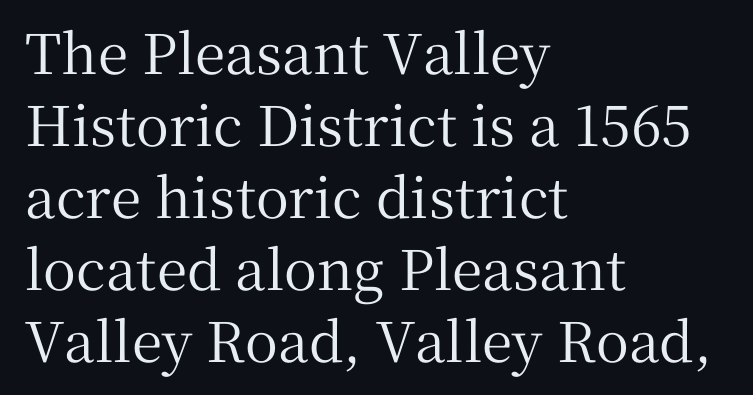
Q: Is the text italic (slanted)? A: No, it is upright.
Q: Is the typeface a serif or a sans-serif typeface? A: Serif.
Q: Is the text underlined? A: No.
Q: How is the paragraph aligned? A: Left-aligned.
Q: Is the spacing between letters normal or unusually wide? A: Normal.
Q: Is the spacing between lines tight, normal or loose? A: Normal.
Q: Width (condensed, normal, or wide)? A: Normal.
Q: Stroke contrast? A: Medium.
Q: x-height? A: Medium.
Q: Monospaced? A: No.
